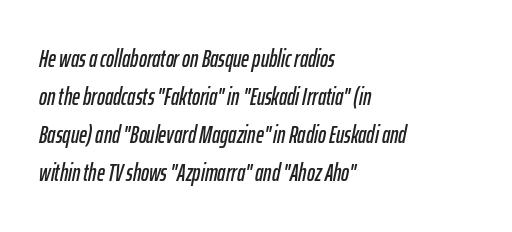
Underline: absent. Line beginnings align vertically; line endings do not. The face used here is rendered with its standard letterfit. This block has exactly the height ordinary leading produces. Is the type slanted? Yes — the strokes lean at a clear angle.
